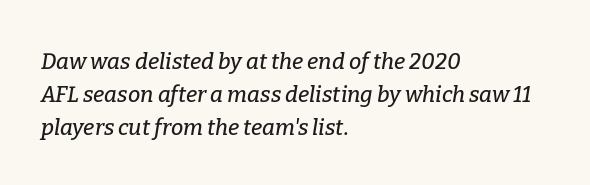
Q: Is the text italic (slanted)? A: Yes, it leans right by about 9 degrees.
Q: Is the text underlined? A: No.
Q: How is the paragraph aligned? A: Left-aligned.
Q: Is the spacing between letters normal or unusually wide? A: Normal.
Q: Is the spacing between lines tight, normal or loose? A: Normal.
